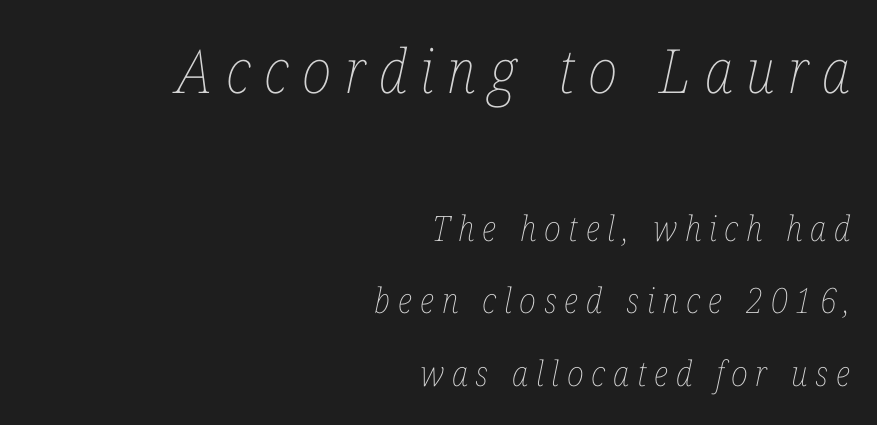
{"italic": "yes", "lean": "right", "slant_degrees": 12, "bold": "no", "weight": "thin", "width": "condensed", "stroke_contrast": "low", "x_height": "medium", "monospaced": "no", "underline": "no", "align": "right", "line_spacing": "loose", "line_spacing_ratio": 2.08, "letter_spacing": "wide", "letter_spacing_em": 0.22, "larger_block": "first", "size_ratio": 1.74, "glyph_px": 61}
